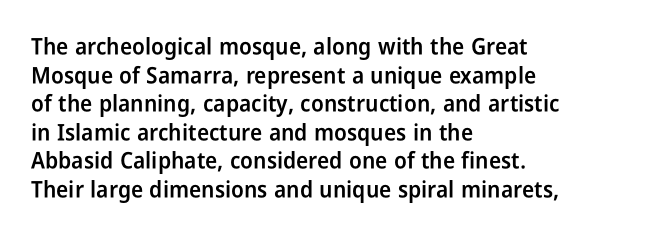
The passage shown is not underscored anywhere. On the weight axis this lands at semibold, roughly 600. Nothing unusual about the tracking: characters are spaced as the font intends. This is roman type, the default non-slanted kind. The paragraph has a hard left edge and a soft right edge.
